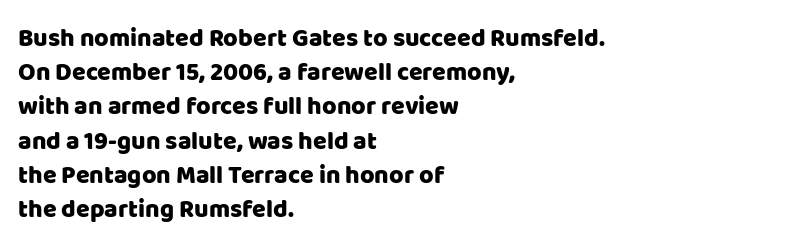
Q: Is the text italic (slanted)? A: No, it is upright.
Q: Is the text underlined? A: No.
Q: How is the paragraph aligned? A: Left-aligned.
Q: Is the spacing between letters normal or unusually wide? A: Normal.
Q: Is the spacing between lines tight, normal or loose? A: Normal.
